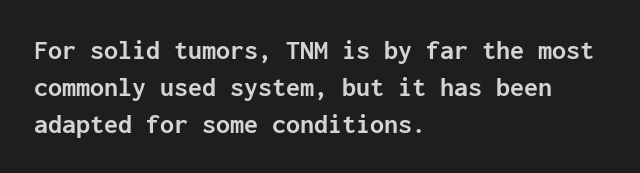
Q: Is the text bold? A: Yes.
Q: Is the text italic (slanted)? A: No, it is upright.
Q: Is the typeface a serif or a sans-serif typeface? A: Sans-serif.
Q: Is the text underlined? A: No.
Q: How is the paragraph aligned? A: Left-aligned.
Q: Is the spacing between letters normal or unusually wide? A: Normal.
Q: Is the spacing between lines tight, normal or loose? A: Normal.
Q: Width (condensed, normal, or wide)? A: Normal.
Q: Stroke contrast? A: Low.
Q: x-height? A: Medium.
Q: Monospaced? A: Yes.
